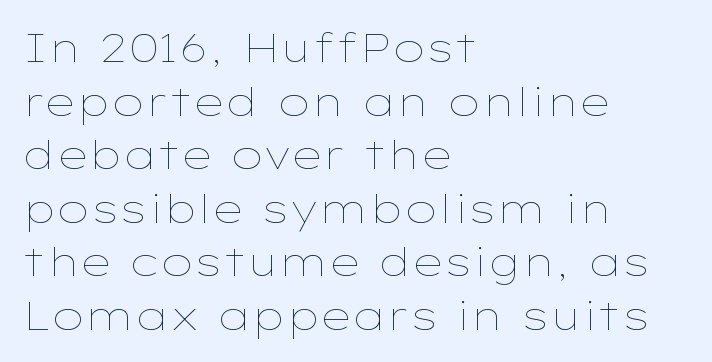
Q: Is the text bold? A: No.
Q: Is the text italic (slanted)? A: No, it is upright.
Q: Is the text underlined? A: No.
Q: How is the paragraph aligned? A: Left-aligned.
Q: Is the spacing between letters normal or unusually wide? A: Normal.
Q: Is the spacing between lines tight, normal or loose? A: Normal.
Q: Width (condensed, normal, or wide)? A: Wide.
Q: Stroke contrast? A: Low.
Q: x-height? A: Medium.
Q: Monospaced? A: No.
